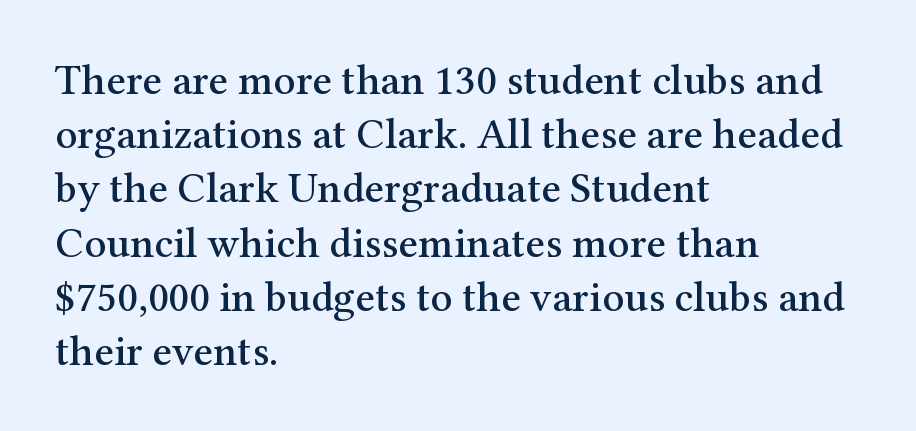
The image shows 43 px serif type, upright; set left-aligned, normal line spacing (1.26x), normal letter spacing, not underlined; medium stroke contrast and a medium x-height.
